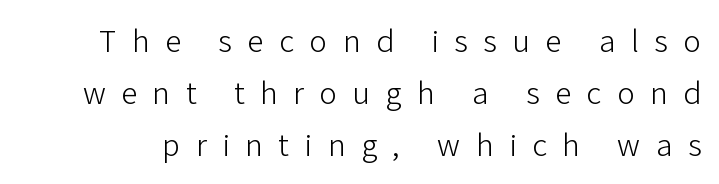
Bare-footed words on every line. Stroke mass is kept to a normal reading level or below. Italic: no, the glyphs are upright roman. Here the glyphs are tracked loosely, breaking word shapes into spaced letters.
